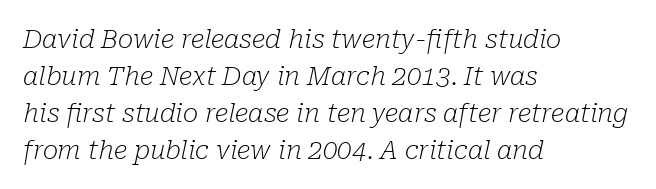
Counters stay open thanks to moderate or lighter strokes. Descenders hang freely into open space. The line texture is even and compact thanks to regular tracking. This sample uses an oblique cut, with every glyph tilted off the vertical. Is there much room between lines? A standard amount, neither cramped nor airy.
